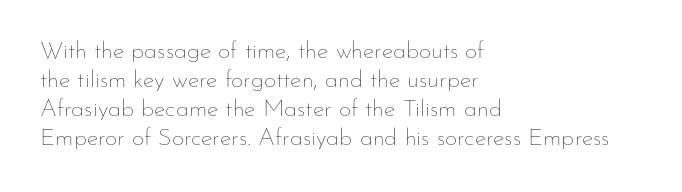
Q: Is the text bold? A: No.
Q: Is the text italic (slanted)? A: No, it is upright.
Q: Is the text underlined? A: No.
Q: How is the paragraph aligned? A: Left-aligned.
Q: Is the spacing between letters normal or unusually wide? A: Normal.
